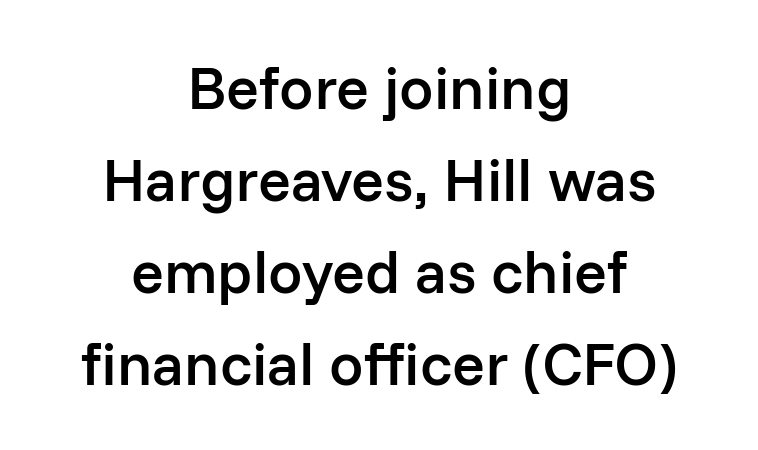
Q: Is the text bold? A: Semi-bold.
Q: Is the text italic (slanted)? A: No, it is upright.
Q: Is the typeface a serif or a sans-serif typeface? A: Sans-serif.
Q: Is the text underlined? A: No.
Q: How is the paragraph aligned? A: Centered.
Q: Is the spacing between letters normal or unusually wide? A: Normal.
Q: Is the spacing between lines tight, normal or loose? A: Normal.
Q: Width (condensed, normal, or wide)? A: Normal.
Q: Stroke contrast? A: Low.
Q: x-height? A: Medium.
Q: Monospaced? A: No.
